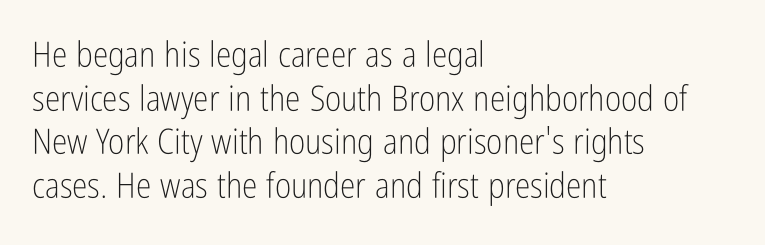
You could not count columns in this text — the font is proportionally spaced. Normally led — the rows are evenly, conventionally spaced. A quiet, ordinary-to-light weight characterises the typeface. Unlike a traditional serif, this face leaves its strokes unadorned.
